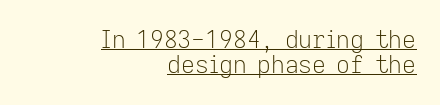
The image shows 24 px text type, upright; set right-aligned, tight line spacing (1.05x), normal letter spacing, underlined.
